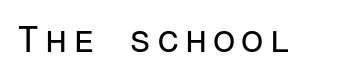
The image shows 36 px regular-weight sans-serif type, upright, monospaced; set not underlined; low stroke contrast and a medium x-height.
